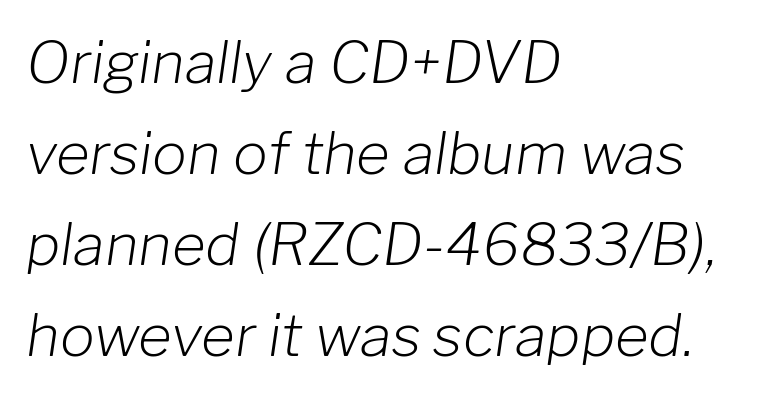
The image shows 58 px light type, italic (leaning right); set left-aligned, normal line spacing (1.57x), normal letter spacing, not underlined; low stroke contrast and a medium x-height.
